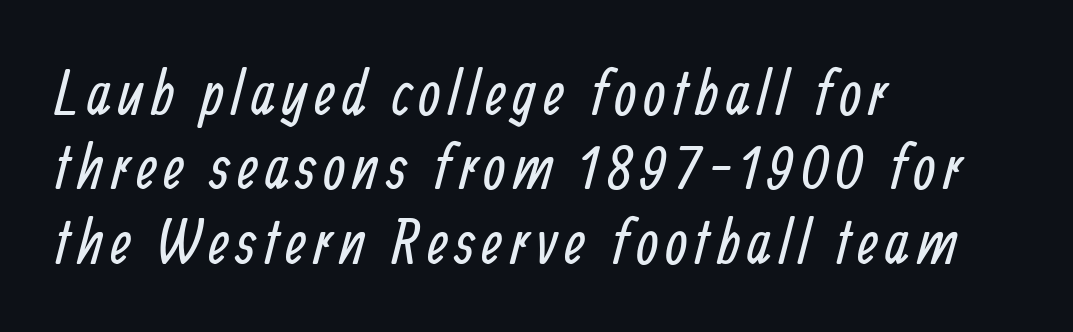
The image shows 63 px regular-weight, condensed sans-serif type; set left-aligned, line spacing 1.18x, not underlined; low stroke contrast and a medium x-height.
